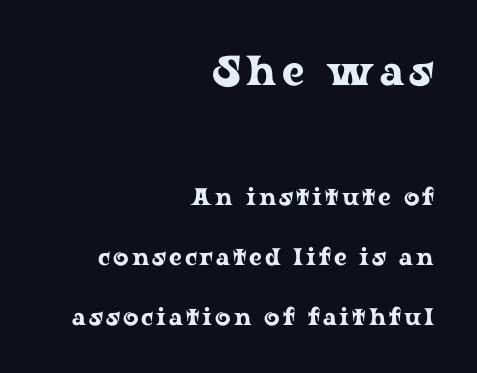
Widely set lines give the paragraph a tall, airy silhouette. The passage shown is typed in a proportional face where columns would drift. Scale decreases going downward across the two blocks. Honestly, there is no underline to notice here at all.
